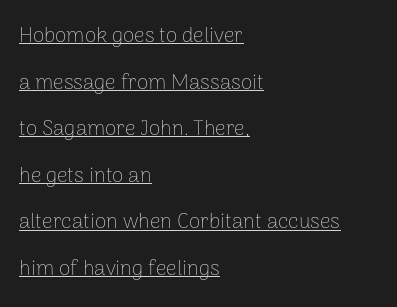
{"italic": "no", "bold": "no", "underline": "yes", "align": "left", "line_spacing": "loose", "line_spacing_ratio": 2.22, "letter_spacing": "normal", "letter_spacing_em": 0.0, "glyph_px": 21}
